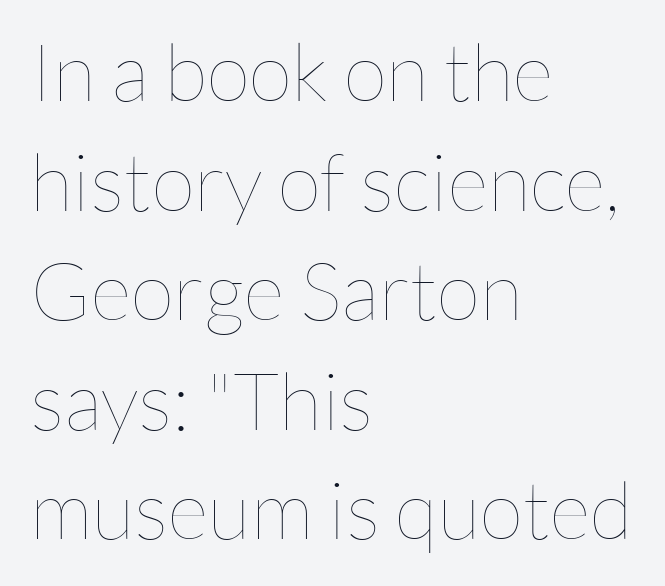
The image shows 80 px thin type, upright; set left-aligned, normal line spacing (1.37x), normal letter spacing, not underlined; low stroke contrast and a medium x-height.
